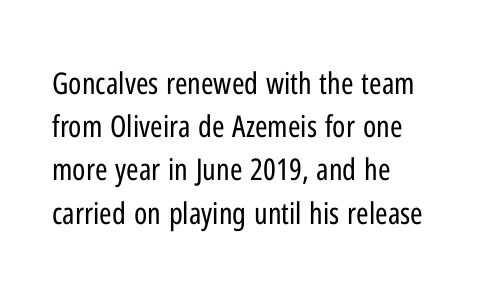
One glance says typical: line gaps are just what's usual. Descender tails drop into unmarked territory. Casual observation: everything's shoved over to the left. Is this a fixed-width face? No — the glyphs have proportional, varying widths.
